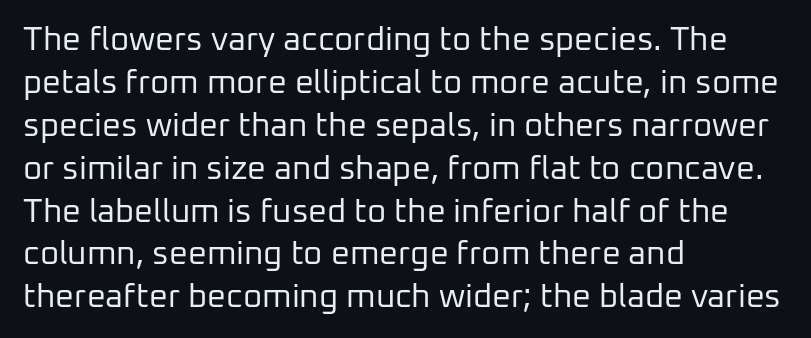
Reading down the block, your eye returns to a fixed left position each line. The type sits square on the baseline with zero lean. Rows of type keep a routine distance in the vertical direction. Tracking value appears to be zero — textbook default spacing.
